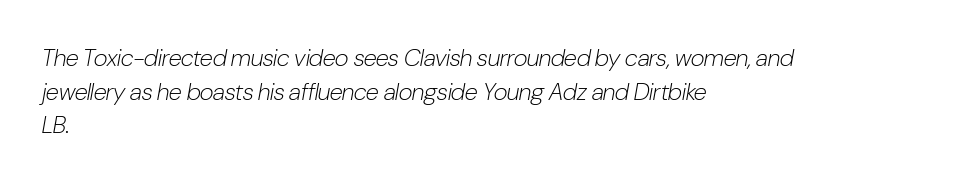
Q: Is the text bold? A: No.
Q: Is the text italic (slanted)? A: Yes, it leans right by about 10 degrees.
Q: Is the text underlined? A: No.
Q: How is the paragraph aligned? A: Left-aligned.
Q: Is the spacing between letters normal or unusually wide? A: Normal.
Q: Is the spacing between lines tight, normal or loose? A: Normal.
